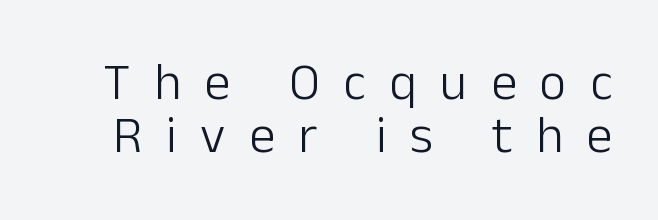
Check the space under the baseline: it is left empty. Between one letter and the next there's a generous, obvious gap. Serif or sans? Sans — the stroke terminals are bare. The letters look calm and open, with moderate or lighter stems. Designer's note — italics off, roman on.
